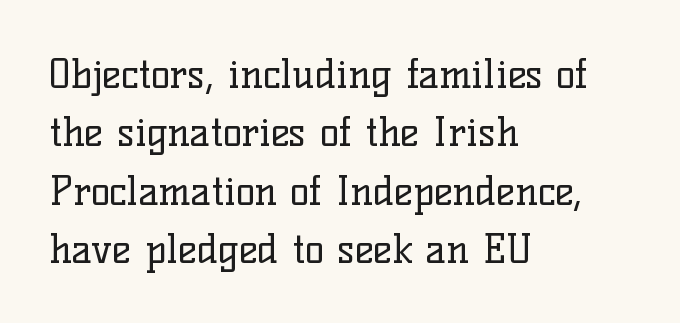
How are the letters spaced? Ordinarily, with no added tracking. The passage is arranged the way most books set body copy — flush left. Nope, not italic — everything's standing straight. The face used here is proportionally spaced, like ordinary book or web type. Is the type heavy? It reads as light-to-regular instead.
